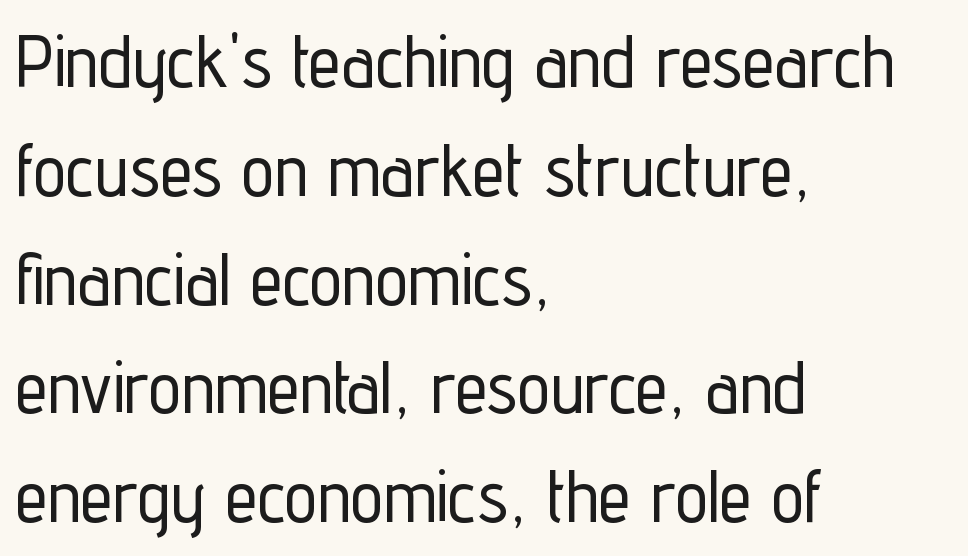
{"serif": "no", "italic": "no", "width": "condensed", "stroke_contrast": "low", "x_height": "medium", "monospaced": "no", "underline": "no", "align": "left", "line_spacing": "normal", "line_spacing_ratio": 1.49, "letter_spacing": "normal", "letter_spacing_em": 0.0, "glyph_px": 73}
